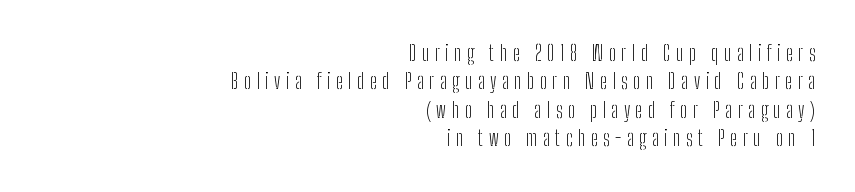
Q: Is the text bold? A: No.
Q: Is the text italic (slanted)? A: No, it is upright.
Q: Is the text underlined? A: No.
Q: How is the paragraph aligned? A: Right-aligned.
Q: Is the spacing between letters normal or unusually wide? A: Unusually wide.
Q: Is the spacing between lines tight, normal or loose? A: Normal.
